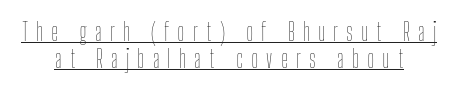
Q: Is the text bold? A: No.
Q: Is the text italic (slanted)? A: No, it is upright.
Q: Is the text underlined? A: Yes.
Q: Is the spacing between letters normal or unusually wide? A: Unusually wide.
Q: Is the spacing between lines tight, normal or loose? A: Tight.
